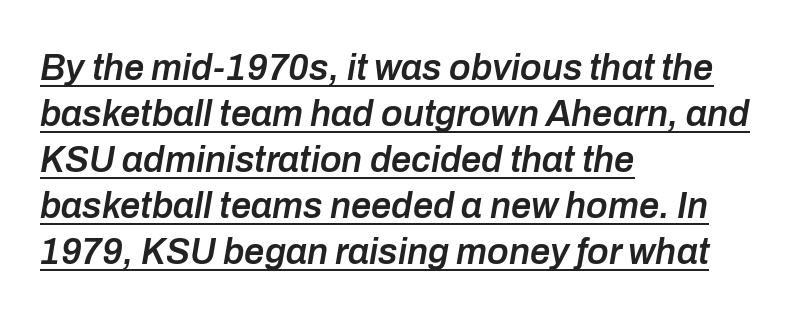
A typesetter would call this proportional, since set widths differ per character. Where is the straight margin? On the left. The leading is moderate, giving the passage an even texture. The horizontal fit of the characters is conventional and even. The whole block is typeset with a tilt.
